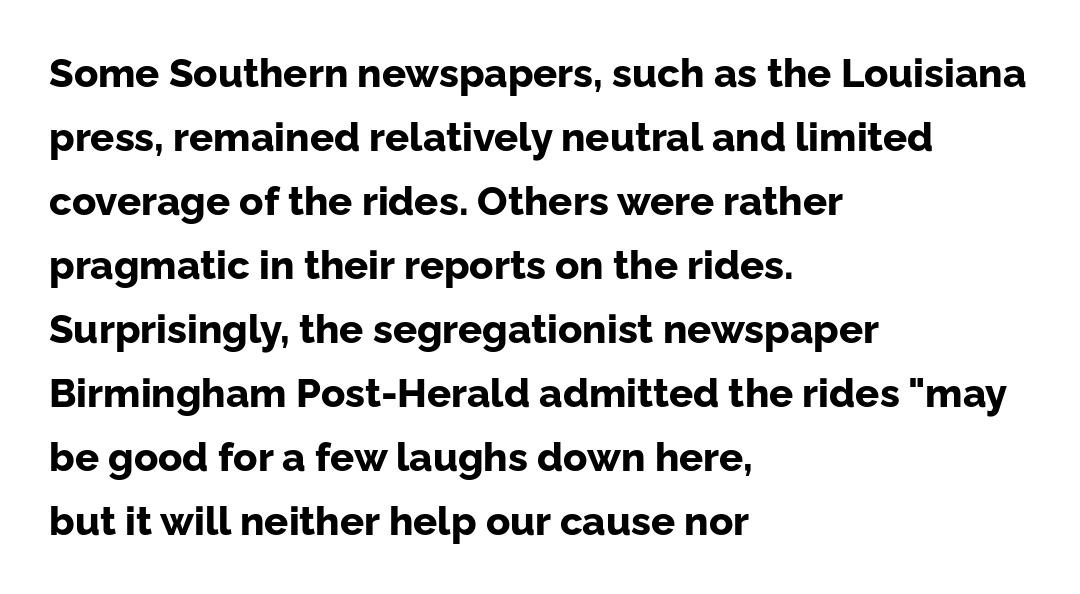
The image shows 40 px bold sans-serif type, upright; set left-aligned, normal line spacing (1.6x), normal letter spacing, not underlined; low stroke contrast and a medium x-height.
